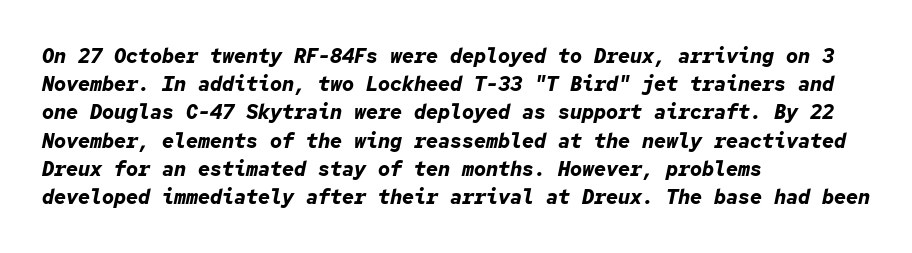
{"italic": "yes", "lean": "right", "slant_degrees": 12, "bold": "yes", "underline": "no", "align": "left", "line_spacing": "normal", "line_spacing_ratio": 1.41, "letter_spacing": "normal", "letter_spacing_em": 0.0, "glyph_px": 20}
